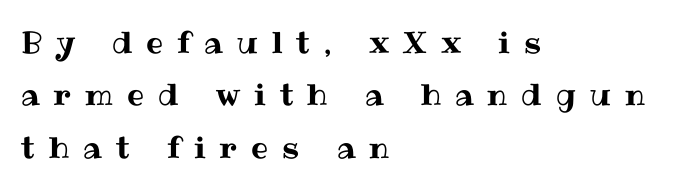
Q: Is the text italic (slanted)? A: No, it is upright.
Q: Is the text underlined? A: No.
Q: How is the paragraph aligned? A: Left-aligned.
Q: Is the spacing between letters normal or unusually wide? A: Unusually wide.
Q: Width (condensed, normal, or wide)? A: Normal.
Q: Stroke contrast? A: Medium.
Q: x-height? A: Medium.
Q: Monospaced? A: No.
